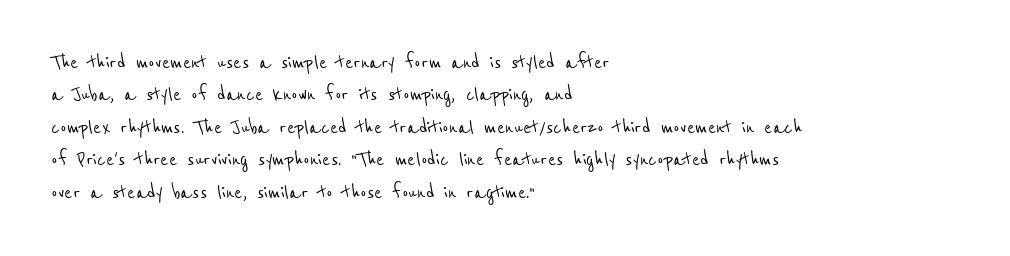
The image shows 24 px text type; set left-aligned, normal line spacing (1.35x), normal letter spacing, not underlined.
